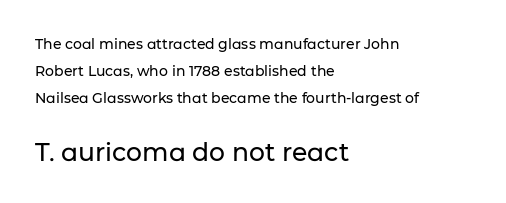
{"italic": "no", "underline": "no", "align": "left", "line_spacing": "loose", "line_spacing_ratio": 1.92, "letter_spacing": "normal", "letter_spacing_em": 0.0, "larger_block": "second", "size_ratio": 1.79, "glyph_px": 25}
